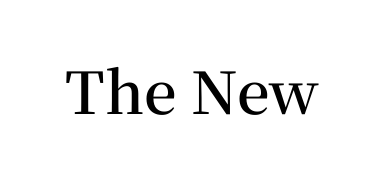
The lettering stays uniformly vertical, giving the passage a roman look. Nobody drew a line under any word here. You could call the tracking neutral — neither tight nor loose. Looks like regular typesetting: each glyph gets only the width it needs. Strokes here are thickened, but only to semibold level.
